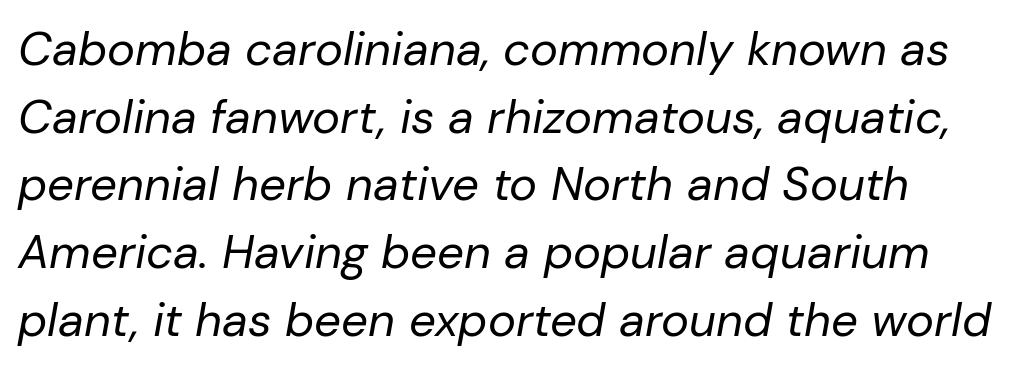
Is the letter spacing exaggerated? No — it looks like the ordinary default. Visually the block forms a straight wall on the left and a jagged coastline on the right. Is the type slanted? Yes — the strokes lean at a clear angle. The rendering uses natural spacing where letterforms have individual widths. Descender tails drop into unmarked territory. The letters look calm and open, with moderate or lighter stems.
